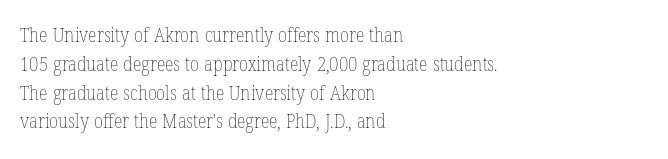
Q: Is the text bold? A: No.
Q: Is the text italic (slanted)? A: No, it is upright.
Q: Is the text underlined? A: No.
Q: How is the paragraph aligned? A: Left-aligned.
Q: Is the spacing between letters normal or unusually wide? A: Normal.
Q: Is the spacing between lines tight, normal or loose? A: Normal.
